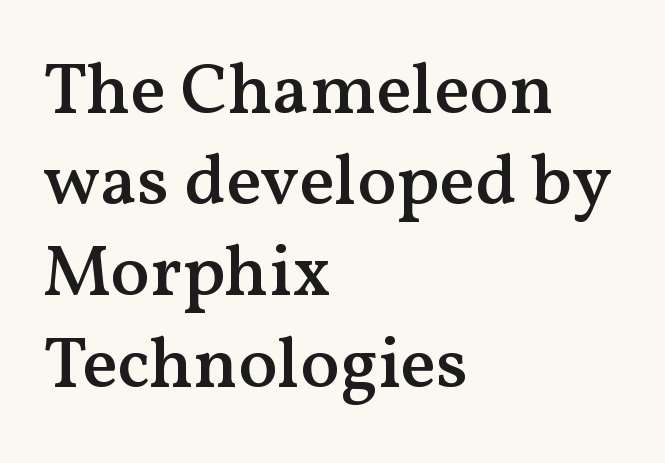
Each letter keeps its own natural width here, so spacing adapts to shape. The lettering holds an erect, upright posture throughout. A student would call this left alignment; a typographer would say flush left, rag right. Unmarked baselines from the first word to the last.
